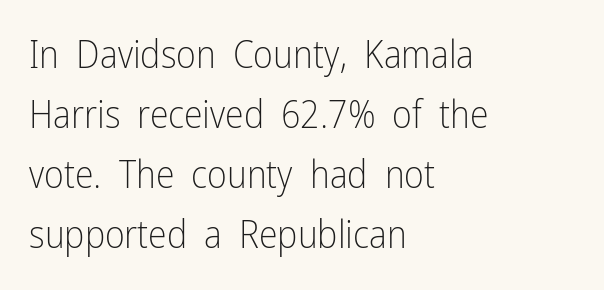
{"serif": "no", "italic": "no", "bold": "no", "weight": "light", "width": "condensed", "stroke_contrast": "low", "x_height": "medium", "monospaced": "no", "underline": "no", "align": "left", "line_spacing": "normal", "line_spacing_ratio": 1.58, "letter_spacing": "normal", "letter_spacing_em": 0.0, "glyph_px": 38}
